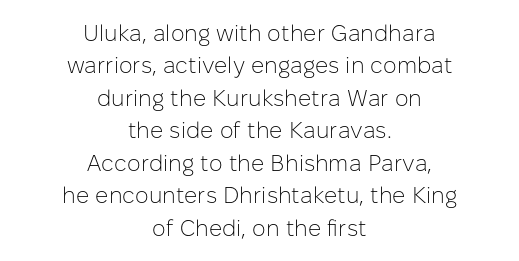
The image shows 23 px text type, upright; set centered, normal line spacing (1.41x), normal letter spacing, not underlined.
